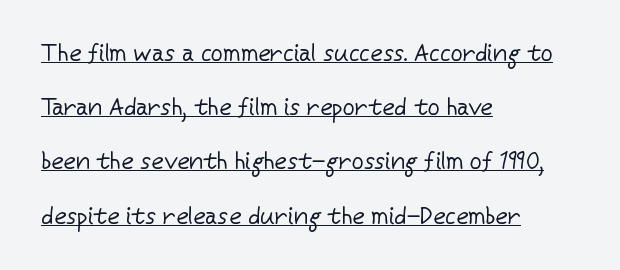
The image shows 24 px text type, upright; set left-aligned, loose line spacing (2.26x), normal letter spacing, underlined.
